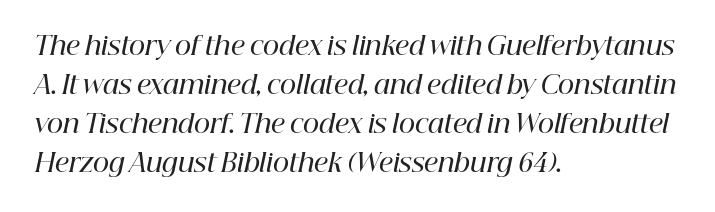
Default kerning and tracking; the words read as compact shapes. The space beneath each line is pristine and unruled. Vertically, the passage feels balanced, rows spaced as you'd expect. Observe the lean: these are italic letterforms.
